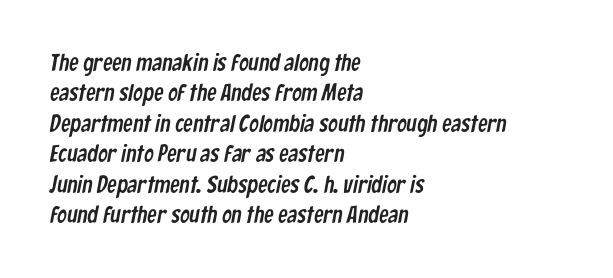
The image shows 24 px text type; set left-aligned, normal line spacing (1.27x), normal letter spacing, not underlined.
